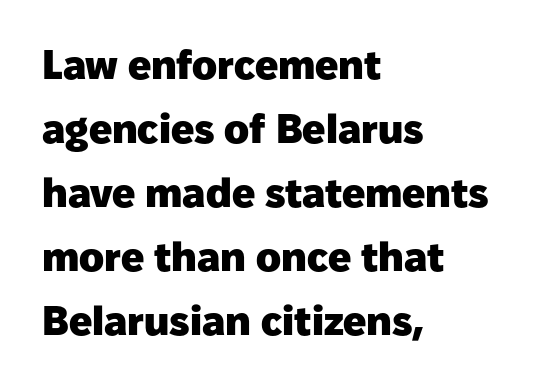
Q: Is the text bold? A: Yes.
Q: Is the text italic (slanted)? A: No, it is upright.
Q: Is the typeface a serif or a sans-serif typeface? A: Sans-serif.
Q: Is the text underlined? A: No.
Q: How is the paragraph aligned? A: Left-aligned.
Q: Is the spacing between letters normal or unusually wide? A: Normal.
Q: Is the spacing between lines tight, normal or loose? A: Normal.
Q: Width (condensed, normal, or wide)? A: Normal.
Q: Stroke contrast? A: Low.
Q: x-height? A: Medium.
Q: Monospaced? A: No.
